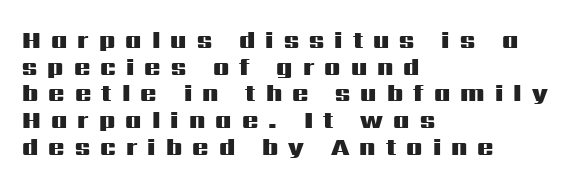
{"italic": "no", "bold": "yes", "underline": "no", "align": "left", "line_spacing": "tight", "line_spacing_ratio": 1.11, "letter_spacing": "wide", "letter_spacing_em": 0.42, "glyph_px": 24}
